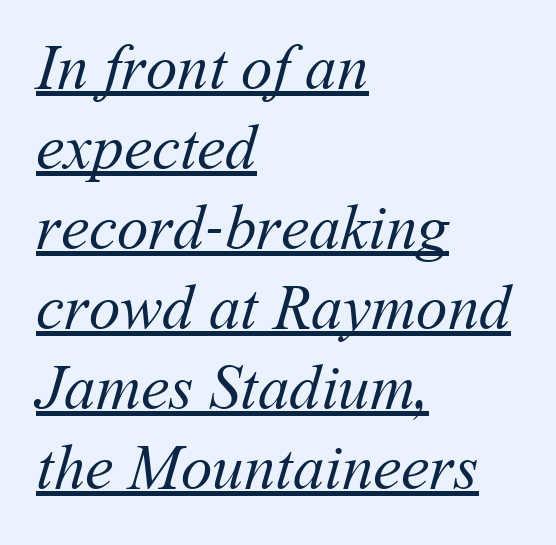
Q: Is the text bold? A: No.
Q: Is the text underlined? A: Yes.
Q: How is the paragraph aligned? A: Left-aligned.
Q: Is the spacing between letters normal or unusually wide? A: Normal.
Q: Is the spacing between lines tight, normal or loose? A: Normal.
Q: Width (condensed, normal, or wide)? A: Normal.
Q: Stroke contrast? A: Medium.
Q: x-height? A: Medium.
Q: Monospaced? A: No.
